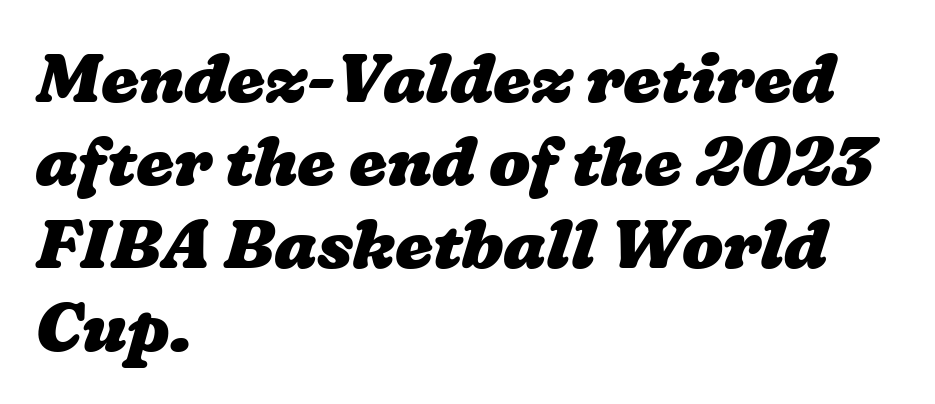
{"bold": "yes", "weight": "heavy", "width": "wide", "stroke_contrast": "low", "x_height": "medium", "monospaced": "no", "underline": "no", "align": "left", "line_spacing_ratio": 1.22, "letter_spacing": "normal", "letter_spacing_em": 0.0, "glyph_px": 68}
